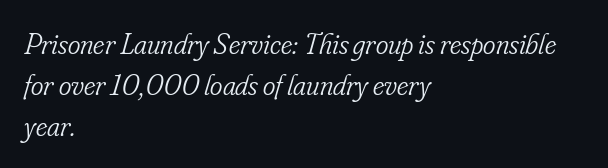
{"serif": "yes", "italic": "yes", "lean": "right", "slant_degrees": 16, "bold": "no", "weight": "light", "width": "condensed", "stroke_contrast": "low", "x_height": "small", "monospaced": "no", "underline": "no", "align": "left", "line_spacing": "normal", "line_spacing_ratio": 1.36, "letter_spacing": "normal", "letter_spacing_em": 0.0, "glyph_px": 30}
